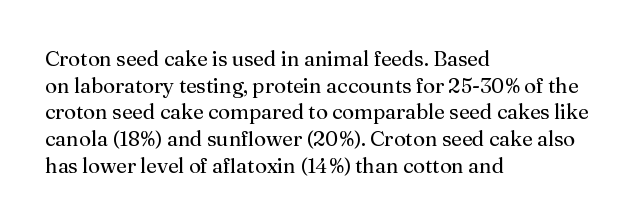
Q: Is the text bold? A: No.
Q: Is the text italic (slanted)? A: No, it is upright.
Q: Is the text underlined? A: No.
Q: How is the paragraph aligned? A: Left-aligned.
Q: Is the spacing between letters normal or unusually wide? A: Normal.
Q: Is the spacing between lines tight, normal or loose? A: Normal.
